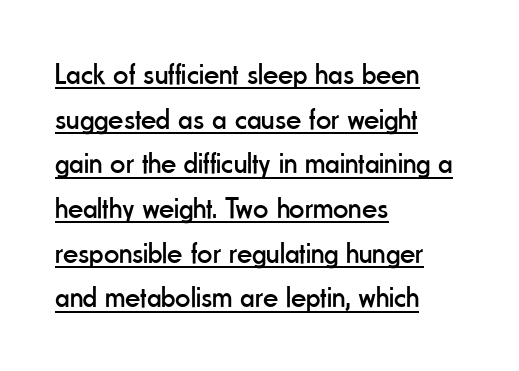
{"serif": "no", "italic": "no", "bold": "no", "weight": "regular", "width": "condensed", "stroke_contrast": "low", "x_height": "small", "monospaced": "no", "underline": "yes", "align": "left", "line_spacing": "normal", "line_spacing_ratio": 1.49, "letter_spacing": "normal", "letter_spacing_em": 0.0, "glyph_px": 30}
